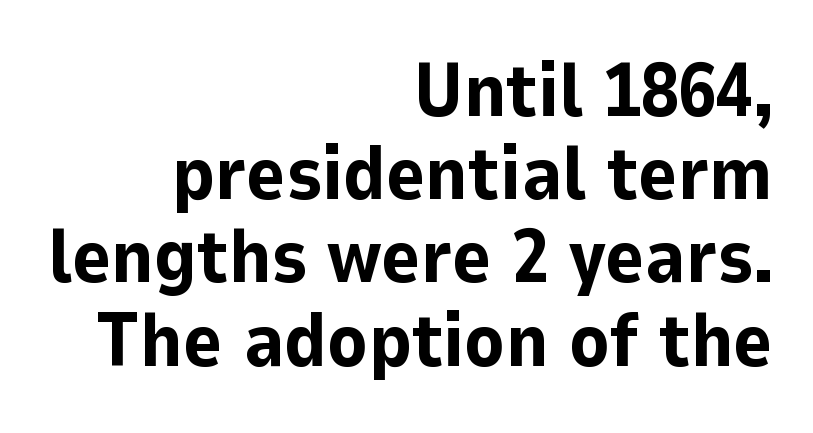
Q: Is the text bold? A: Yes.
Q: Is the text italic (slanted)? A: No, it is upright.
Q: Is the typeface a serif or a sans-serif typeface? A: Sans-serif.
Q: Is the text underlined? A: No.
Q: How is the paragraph aligned? A: Right-aligned.
Q: Is the spacing between letters normal or unusually wide? A: Normal.
Q: Is the spacing between lines tight, normal or loose? A: Tight.
Q: Width (condensed, normal, or wide)? A: Normal.
Q: Stroke contrast? A: Low.
Q: x-height? A: Medium.
Q: Monospaced? A: No.
